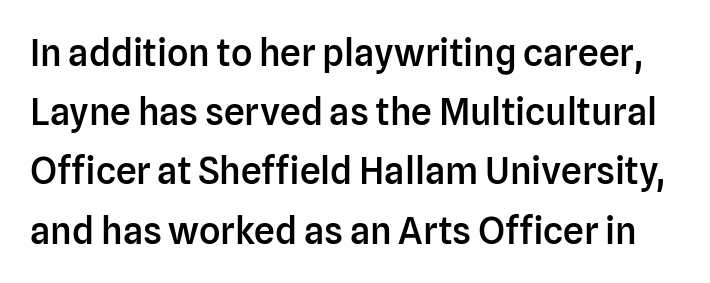
Posture: vertical. Underline: absent. As a designer I'd log this as weight 600, semibold. Does the leading feel generous? No, just average.
